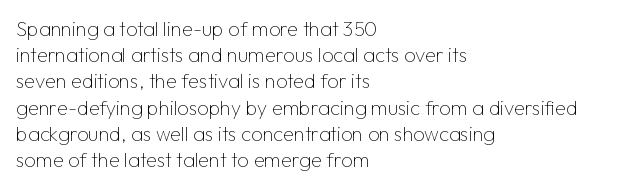
Q: Is the text bold? A: No.
Q: Is the text italic (slanted)? A: No, it is upright.
Q: Is the text underlined? A: No.
Q: How is the paragraph aligned? A: Left-aligned.
Q: Is the spacing between letters normal or unusually wide? A: Normal.
Q: Is the spacing between lines tight, normal or loose? A: Normal.
